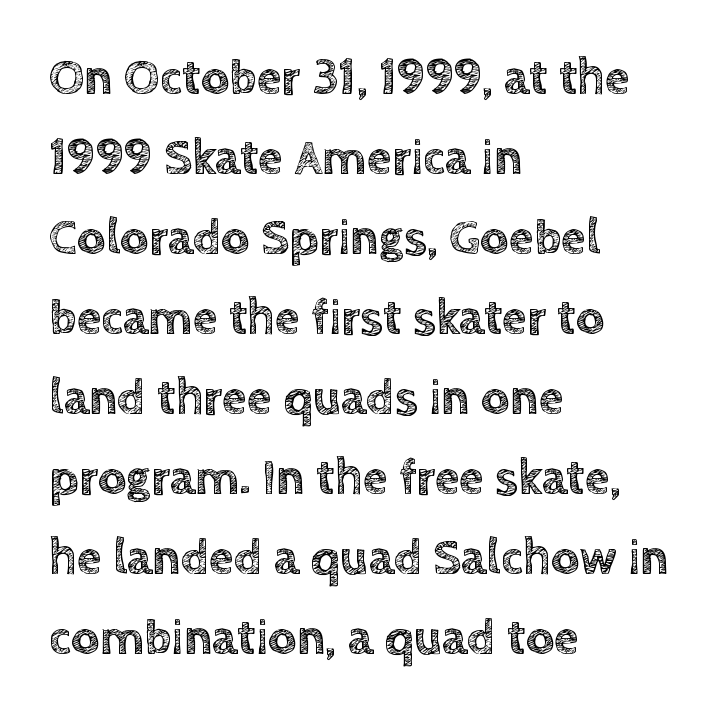
{"italic": "no", "width": "normal", "x_height": "large", "monospaced": "no", "underline": "no", "align": "left", "line_spacing": "normal", "line_spacing_ratio": 1.6, "letter_spacing": "normal", "letter_spacing_em": 0.0, "glyph_px": 50}
